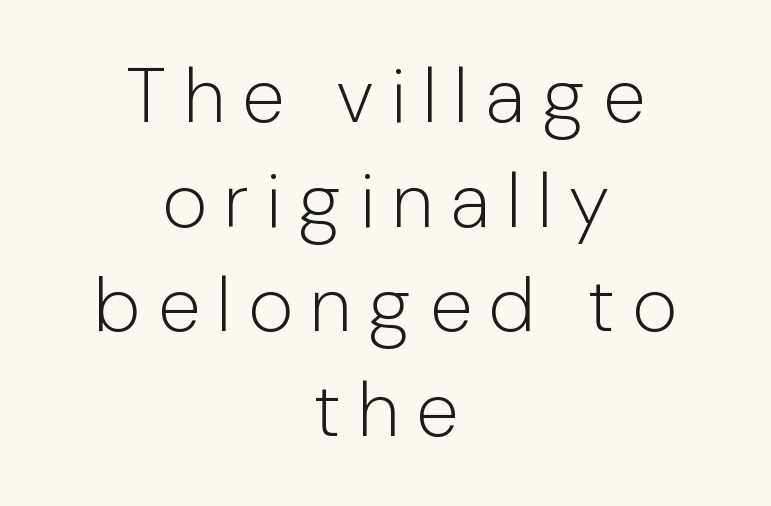
Caption: expanded tracking, letters set apart. Summary of vertical rhythm: regular, with standard interline spacing. Does the type have serifs? No, each stem ends abruptly. A centered setting, common on invitations and titles, is used for this passage.
